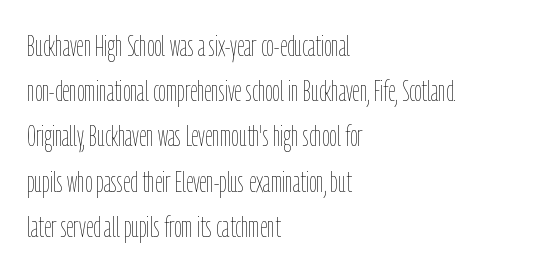
One-word summary of the alignment: left. The font's upright variant was chosen for this text. Has an underline been added? It has not. The letters advance in unequal steps, a hallmark of proportional type. The passage shown has conventional tracking throughout. One glance says typical: line gaps are just what's usual.
